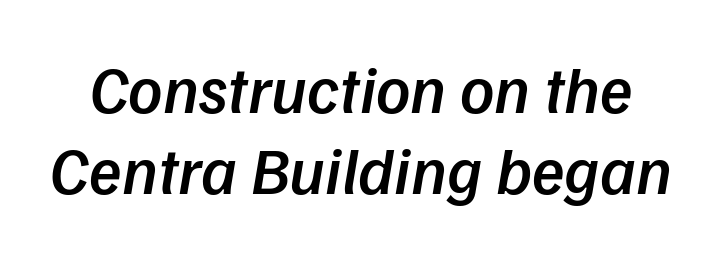
The image shows 67 px semibold type, italic (leaning right); set line spacing 1.21x, normal letter spacing, not underlined; low stroke contrast and a medium x-height.
